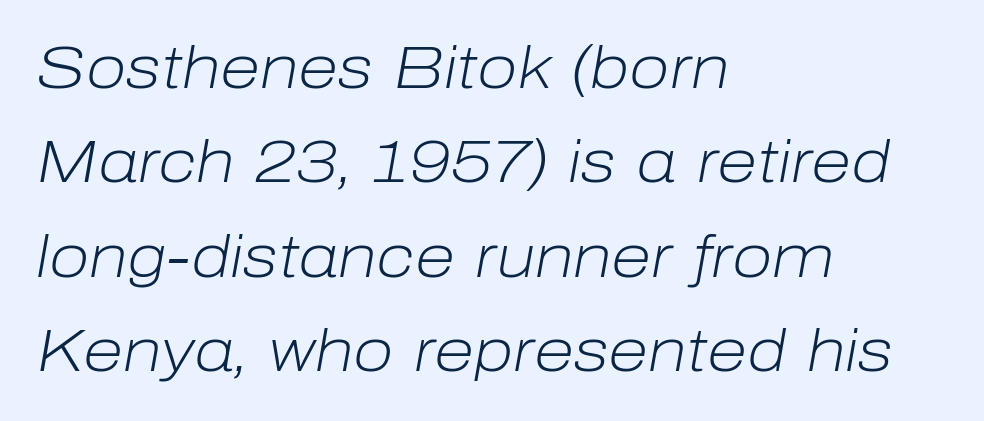
The image shows 59 px light type, italic (leaning right); set left-aligned, normal line spacing (1.6x), normal letter spacing, not underlined; low stroke contrast and a medium x-height.
